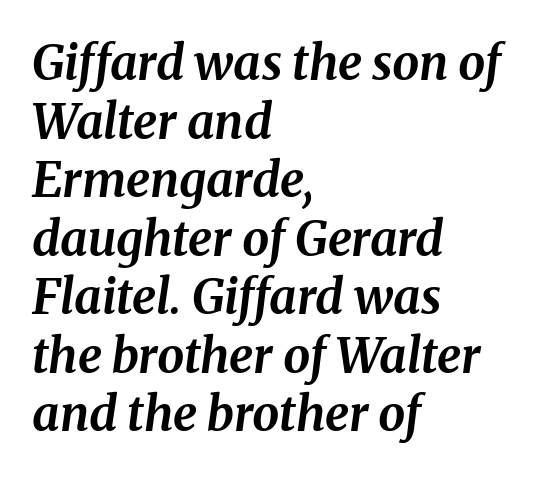
Q: Is the text bold? A: Yes.
Q: Is the text italic (slanted)? A: Yes, it leans right by about 8 degrees.
Q: Is the text underlined? A: No.
Q: How is the paragraph aligned? A: Left-aligned.
Q: Is the spacing between letters normal or unusually wide? A: Normal.
Q: Width (condensed, normal, or wide)? A: Normal.
Q: Stroke contrast? A: Medium.
Q: x-height? A: Medium.
Q: Monospaced? A: No.
